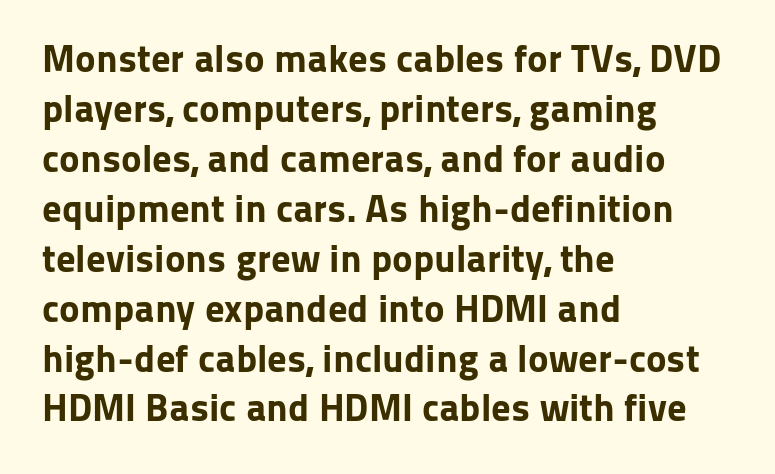
{"serif": "no", "italic": "no", "bold": "yes", "weight": "bold", "width": "normal", "stroke_contrast": "low", "x_height": "medium", "monospaced": "no", "underline": "no", "align": "left", "line_spacing": "normal", "line_spacing_ratio": 1.28, "letter_spacing": "normal", "letter_spacing_em": 0.0, "glyph_px": 39}
